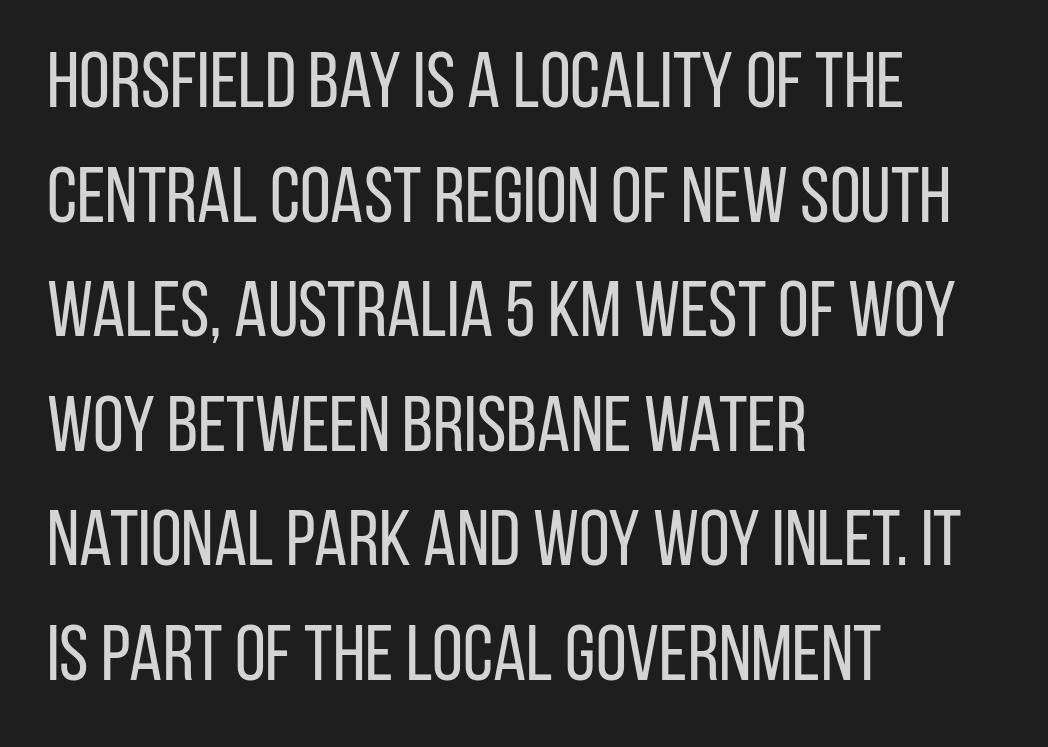
Lines of text with bare space underneath. The paragraph shown leans on its left margin. Rows of type keep a routine distance in the vertical direction. Varying glyph widths throughout — classic text-font behaviour. The typeface chosen for these lines omits serifs.
